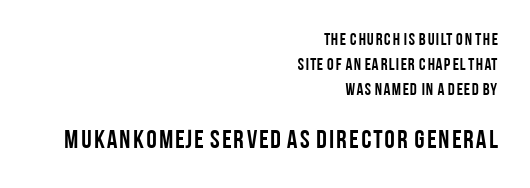
{"italic": "no", "bold": "yes", "underline": "no", "align": "right", "line_spacing": "normal", "line_spacing_ratio": 1.48, "letter_spacing": "normal", "letter_spacing_em": 0.0, "larger_block": "second", "size_ratio": 1.53, "glyph_px": 26}
